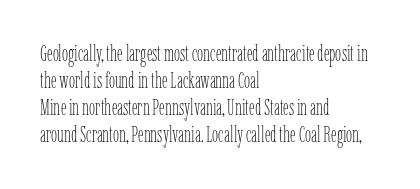
{"italic": "no", "bold": "no", "underline": "no", "align": "left", "line_spacing_ratio": 1.23, "letter_spacing": "normal", "letter_spacing_em": 0.0, "glyph_px": 22}
